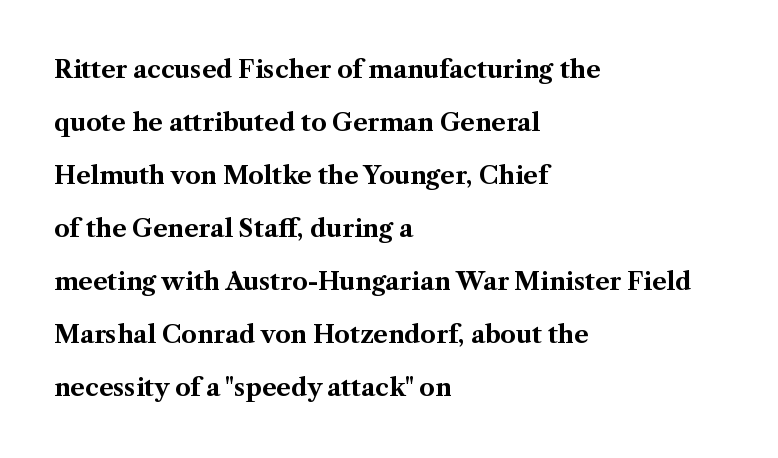
Q: Is the text bold? A: Yes.
Q: Is the text italic (slanted)? A: No, it is upright.
Q: Is the text underlined? A: No.
Q: How is the paragraph aligned? A: Left-aligned.
Q: Is the spacing between letters normal or unusually wide? A: Normal.
Q: Is the spacing between lines tight, normal or loose? A: Loose.
